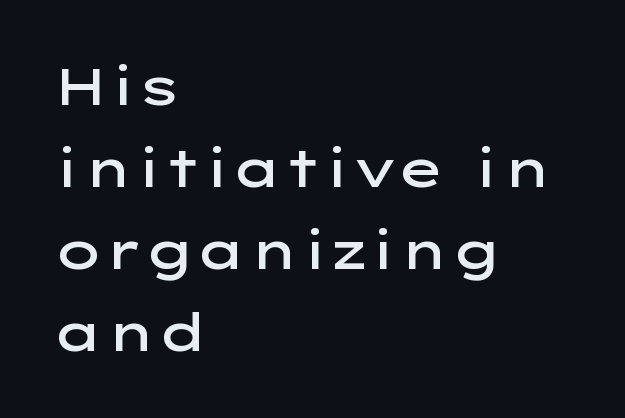
{"serif": "no", "italic": "no", "bold": "semi", "weight": "semibold", "width": "wide", "stroke_contrast": "low", "x_height": "medium", "monospaced": "no", "underline": "no", "align": "left", "line_spacing": "normal", "line_spacing_ratio": 1.58, "letter_spacing": "normal", "letter_spacing_em": 0.0, "glyph_px": 52}
